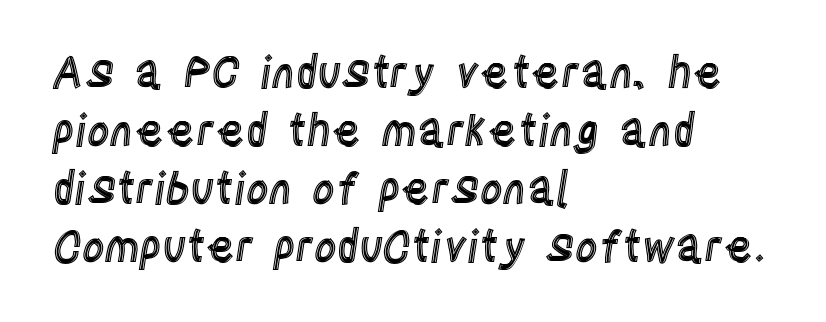
The image shows 44 px condensed type; set left-aligned, normal line spacing (1.32x), normal letter spacing, not underlined; a large x-height.
